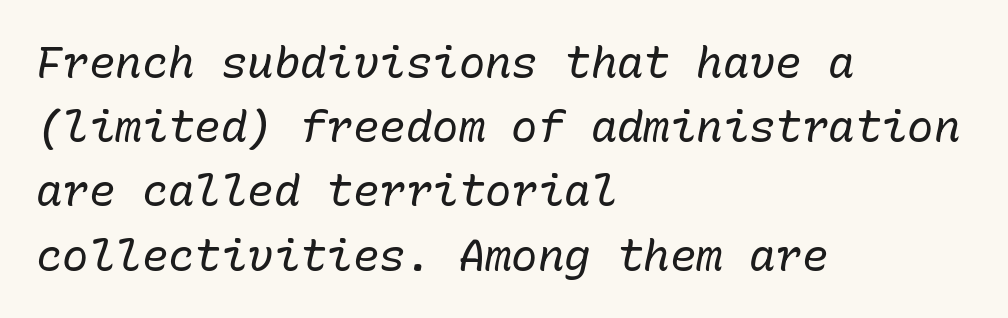
The zone under the glyphs is completely vacant. Looks like terminal output: every glyph gets an equal slot. The space between consecutive lines is moderate. Casual observation: everything's shoved over to the left. How are the letters spaced? Ordinarily, with no added tracking.
